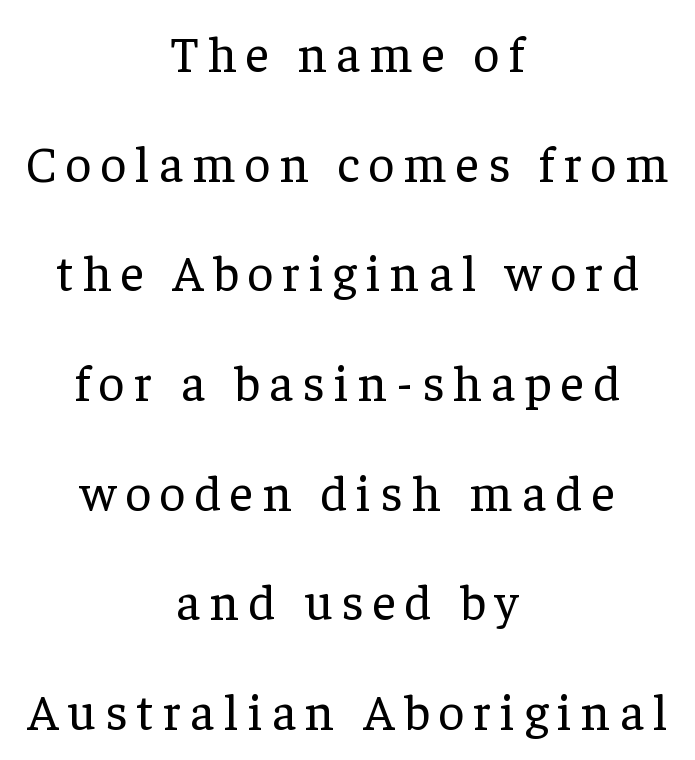
The letters stand upright; this is a roman face. The baseline area is clear. The strokes carry an ordinary text weight at most. The letters advance in unequal steps, a hallmark of proportional type. Type style note: has serifs. Interline gaps are noticeably wide in this sample.
